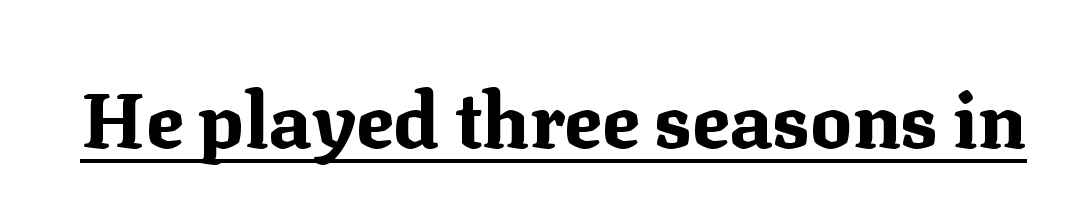
The image shows 78 px bold serif type, upright; set normal letter spacing, underlined; medium stroke contrast and a medium x-height.
